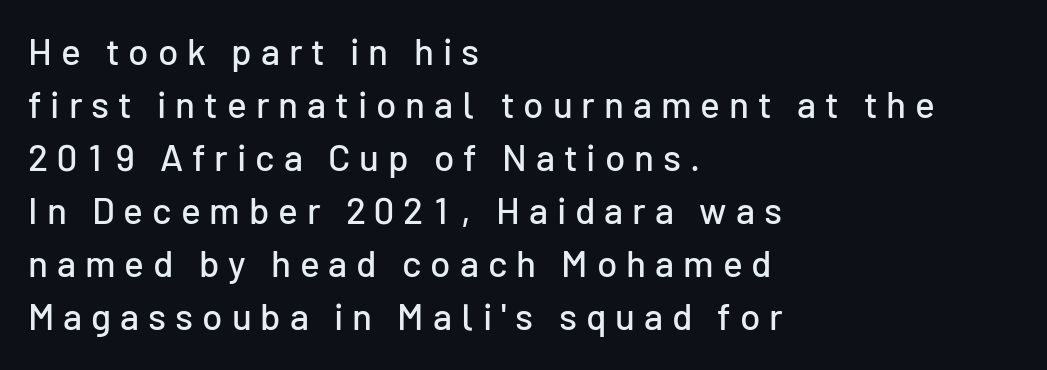
{"serif": "no", "italic": "no", "width": "normal", "stroke_contrast": "low", "x_height": "medium", "monospaced": "no", "underline": "no", "align": "left", "line_spacing": "normal", "line_spacing_ratio": 1.43, "letter_spacing": "wide", "letter_spacing_em": 0.24, "glyph_px": 37}
